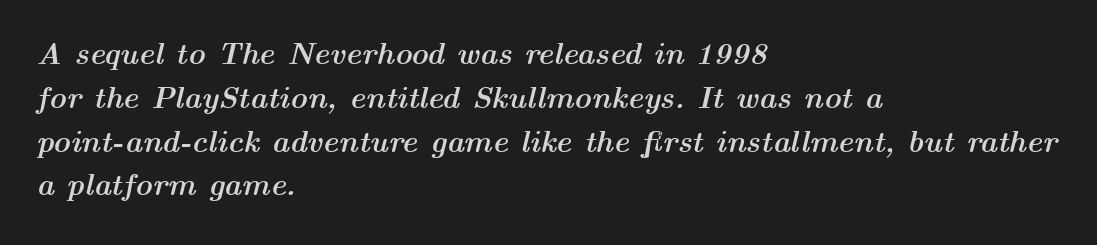
The image shows 30 px semibold, wide type, italic (leaning right); set left-aligned, normal line spacing (1.46x), normal letter spacing, not underlined; medium stroke contrast and a medium x-height.
